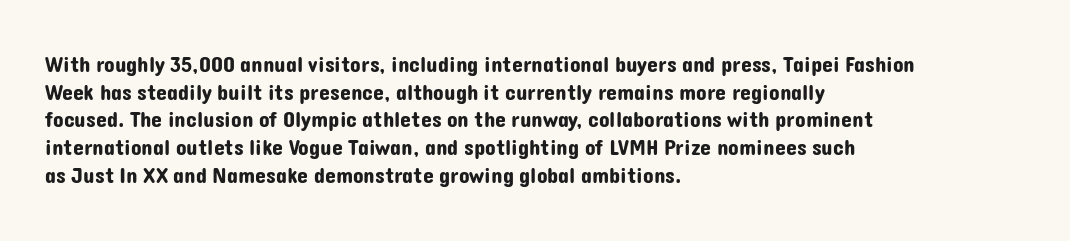
{"italic": "no", "underline": "no", "align": "left", "line_spacing": "normal", "line_spacing_ratio": 1.26, "letter_spacing": "normal", "letter_spacing_em": 0.0, "glyph_px": 22}
